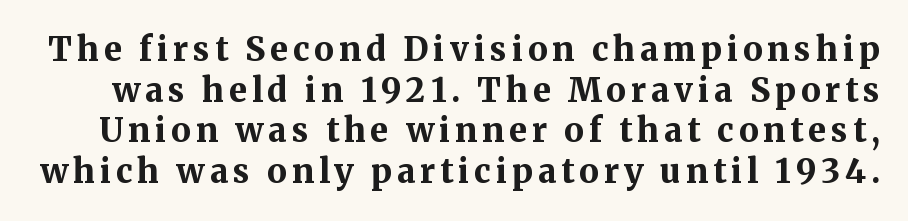
Nobody drew a line under any word here. The passage shown is typed in a proportional face where columns would drift. Designer's note — italics off, roman on. The typesetting leans heavy: a genuine bold. Regarding serifs, this sample has them.
